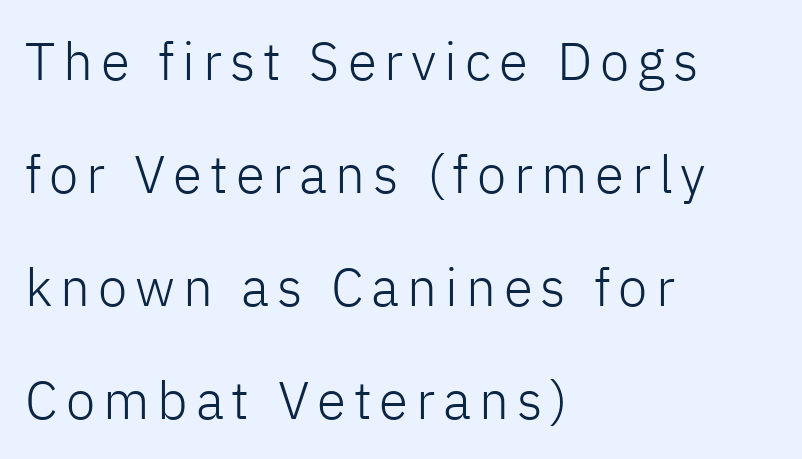
Q: Is the text bold? A: No.
Q: Is the text italic (slanted)? A: No, it is upright.
Q: Is the typeface a serif or a sans-serif typeface? A: Sans-serif.
Q: Is the text underlined? A: No.
Q: How is the paragraph aligned? A: Left-aligned.
Q: Is the spacing between lines tight, normal or loose? A: Loose.
Q: Width (condensed, normal, or wide)? A: Normal.
Q: Stroke contrast? A: Low.
Q: x-height? A: Medium.
Q: Monospaced? A: No.
